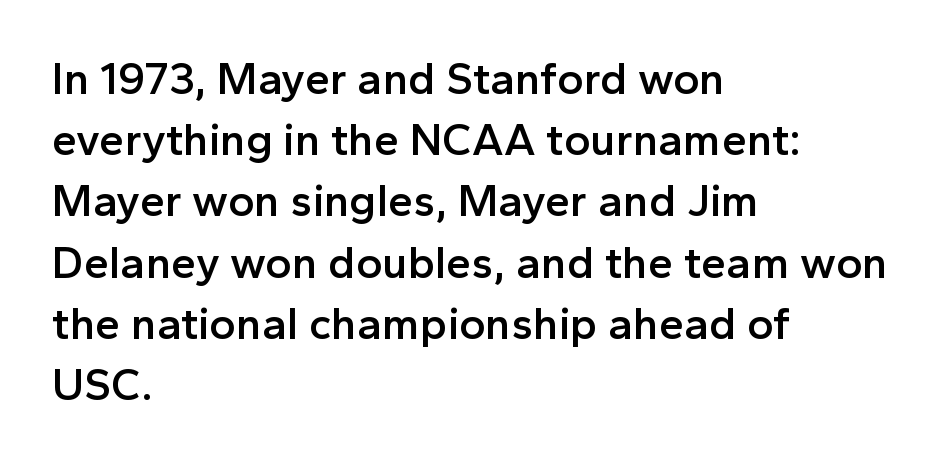
Q: Is the text bold? A: Semi-bold.
Q: Is the text italic (slanted)? A: No, it is upright.
Q: Is the typeface a serif or a sans-serif typeface? A: Sans-serif.
Q: Is the text underlined? A: No.
Q: How is the paragraph aligned? A: Left-aligned.
Q: Is the spacing between letters normal or unusually wide? A: Normal.
Q: Is the spacing between lines tight, normal or loose? A: Normal.
Q: Width (condensed, normal, or wide)? A: Normal.
Q: x-height? A: Medium.
Q: Monospaced? A: No.
